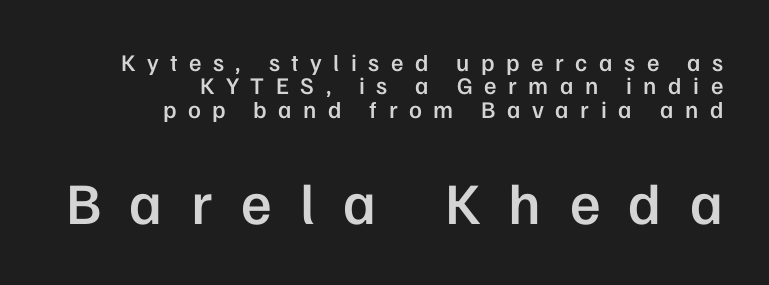
The image shows 59 px semibold sans-serif type, upright; set right-aligned, tight line spacing (0.97x), unusually wide letter spacing (+0.48 em), not underlined; the second (bottom) block is 2.46x larger; low stroke contrast and a medium x-height.
